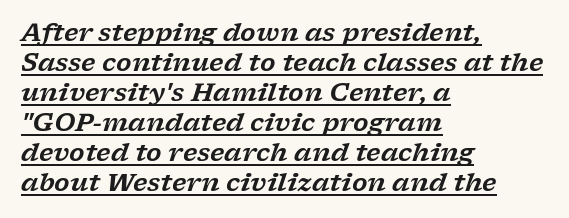
Q: Is the text italic (slanted)? A: Yes, it leans right by about 17 degrees.
Q: Is the text underlined? A: Yes.
Q: How is the paragraph aligned? A: Left-aligned.
Q: Is the spacing between letters normal or unusually wide? A: Normal.
